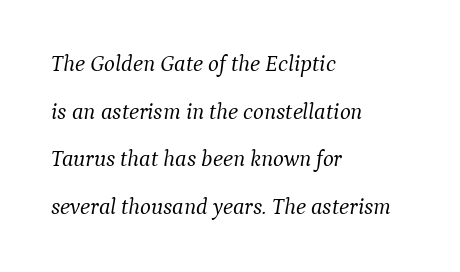
The letters look calm and open, with moderate or lighter stems. The glyphs are unaccompanied by any horizontal stroke below them. Designer's note — italics engaged. Each new line begins a long way beneath the previous one. The gaps between neighbouring characters are ordinary and unremarkable. Teacher's note: observe the even left margin — that is flush-left alignment.
